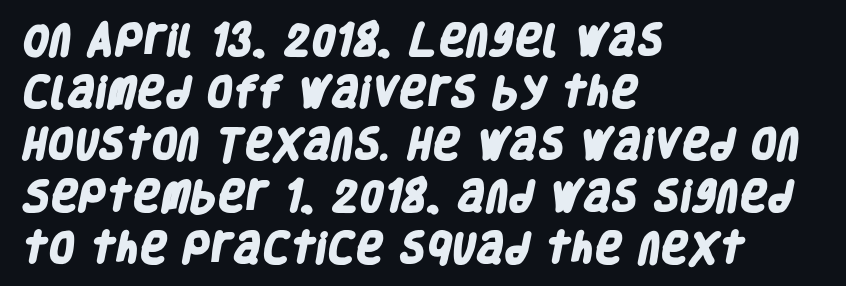
The image shows 34 px heavy, condensed sans-serif type; set left-aligned, normal line spacing (1.53x), normal letter spacing, not underlined; low stroke contrast and a large x-height.
